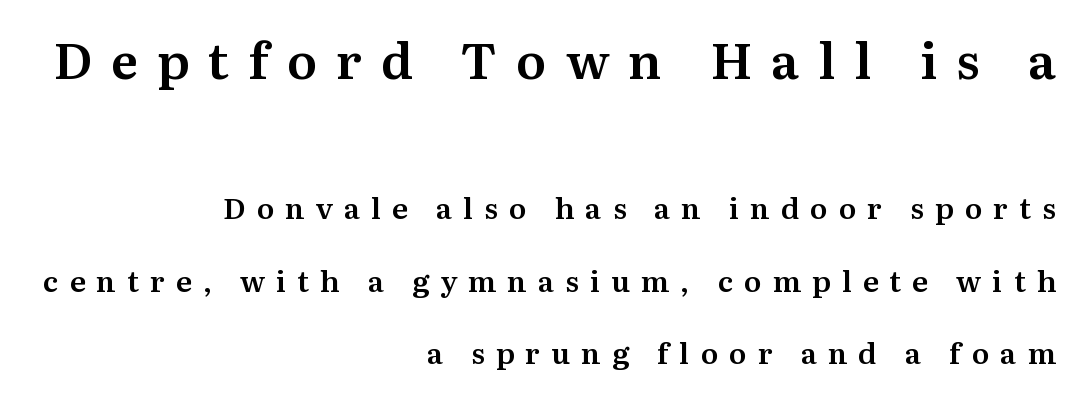
{"serif": "yes", "italic": "no", "width": "normal", "stroke_contrast": "medium", "x_height": "medium", "monospaced": "no", "underline": "no", "align": "right", "line_spacing": "loose", "line_spacing_ratio": 2.49, "letter_spacing": "wide", "letter_spacing_em": 0.38, "larger_block": "first", "size_ratio": 1.72, "glyph_px": 50}
